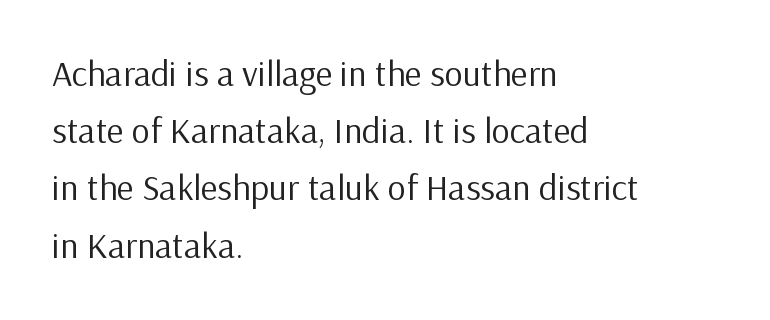
{"serif": "no", "italic": "no", "bold": "no", "weight": "regular", "width": "normal", "stroke_contrast": "low", "x_height": "medium", "monospaced": "no", "underline": "no", "align": "left", "line_spacing": "normal", "line_spacing_ratio": 1.59, "letter_spacing": "normal", "letter_spacing_em": 0.0, "glyph_px": 36}
